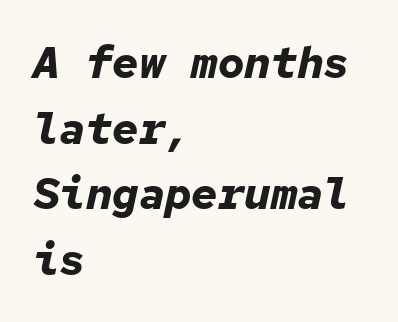
How are the letters spaced? Ordinarily, with no added tracking. Underline: absent. Interline gaps are of average width in this sample. Is the block centered? No — it sits flush against the left margin. Summary of weight: heavy, a full bold. Every character here occupies the same horizontal width, giving the sample a typewriter-like rhythm.
